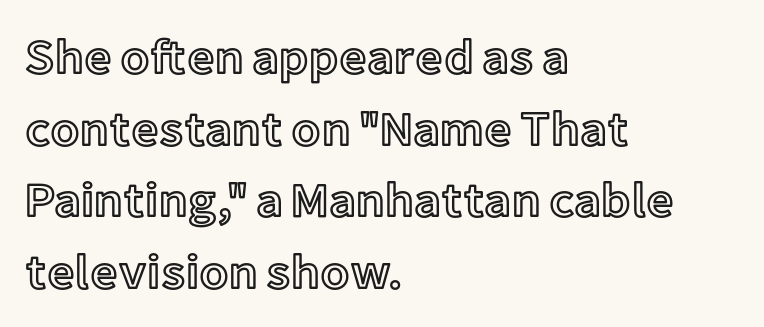
Q: Is the text italic (slanted)? A: No, it is upright.
Q: Is the text underlined? A: No.
Q: How is the paragraph aligned? A: Left-aligned.
Q: Is the spacing between letters normal or unusually wide? A: Normal.
Q: Is the spacing between lines tight, normal or loose? A: Normal.
Q: Width (condensed, normal, or wide)? A: Normal.
Q: x-height? A: Medium.
Q: Monospaced? A: No.
